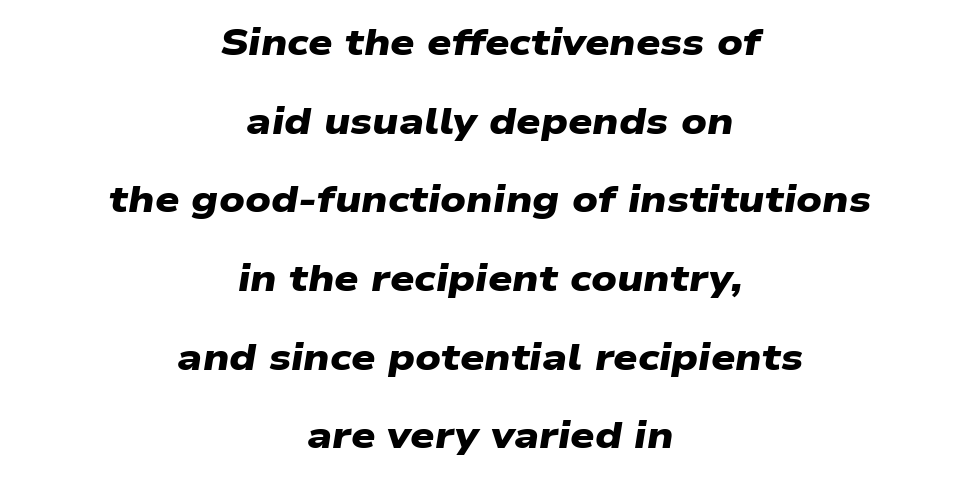
Lines of text with bare space underneath. How are the letters spaced? Ordinarily, with no added tracking. In CSS terms this would be text-align: center. The letters advance in unequal steps, a hallmark of proportional type. How heavy is the stroke? Heavy — this is a bold. You could fit nearly another row in the gap between these rows.
